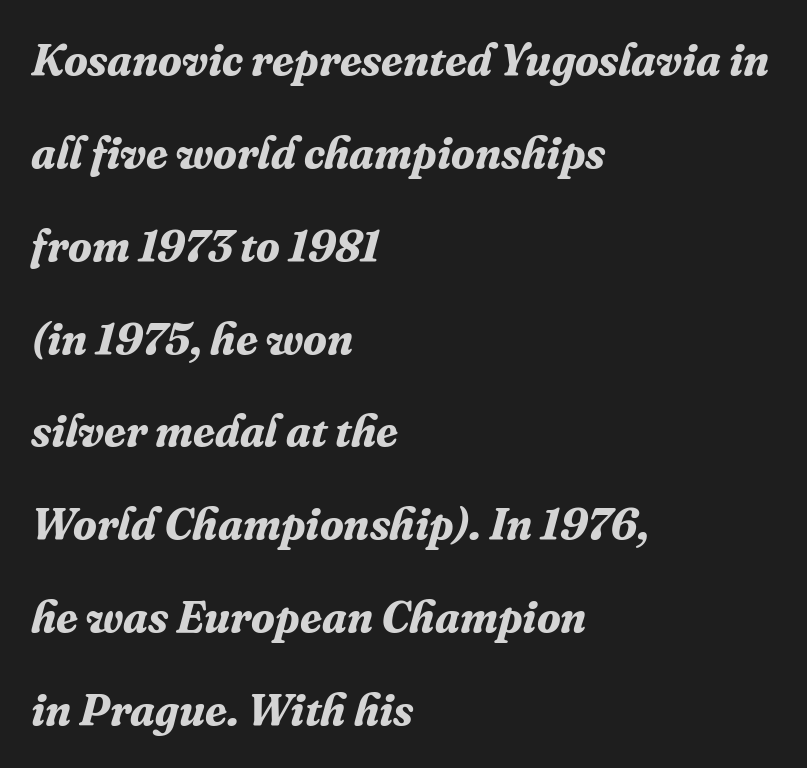
This is oblique type, the kind used for emphasis or titles. These words are printed bold, with thick strokes throughout. Which margin do the lines hug? The left one — the right edge is uneven. The face used here is proportionally spaced, like ordinary book or web type. The rendering shows small feet on the letterforms — a serif design. There is no visible air inserted between adjacent glyphs.
